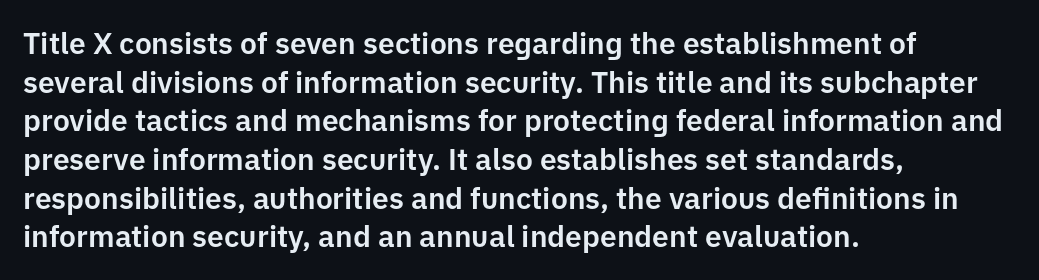
Q: Is the text italic (slanted)? A: No, it is upright.
Q: Is the typeface a serif or a sans-serif typeface? A: Sans-serif.
Q: Is the text underlined? A: No.
Q: How is the paragraph aligned? A: Left-aligned.
Q: Is the spacing between letters normal or unusually wide? A: Normal.
Q: Is the spacing between lines tight, normal or loose? A: Normal.
Q: Width (condensed, normal, or wide)? A: Normal.
Q: Stroke contrast? A: Low.
Q: x-height? A: Medium.
Q: Monospaced? A: No.
